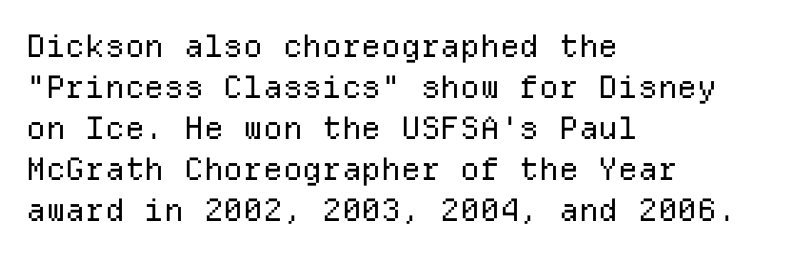
The line-height multiplier appears to be the usual default. Monospaced: the letters line up in strict vertical columns. The gap between lines stays unmarked. Vertical strokes here are truly vertical. Observe the ordinary spacing: letters are neighbours, not strangers.
